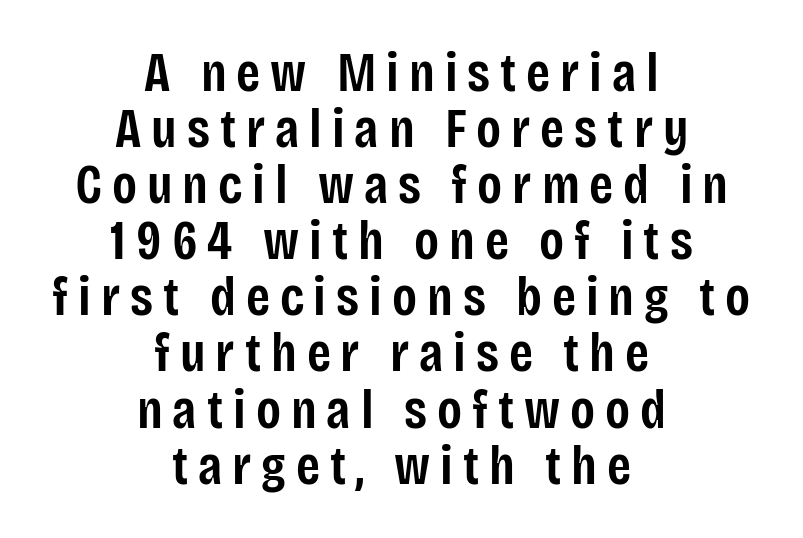
The image shows 55 px semibold, condensed sans-serif type, upright; set centered, tight line spacing (1.02x), not underlined; low stroke contrast and a large x-height.
